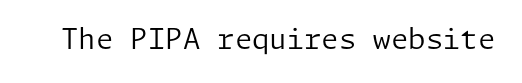
The typeface chosen for these lines omits serifs. Letters have the restrained weight of plain body copy at most. This is the regular roman posture of the typeface. Does extra space separate the letters? No, they use regular spacing. The foot of each line stays bare and open.
